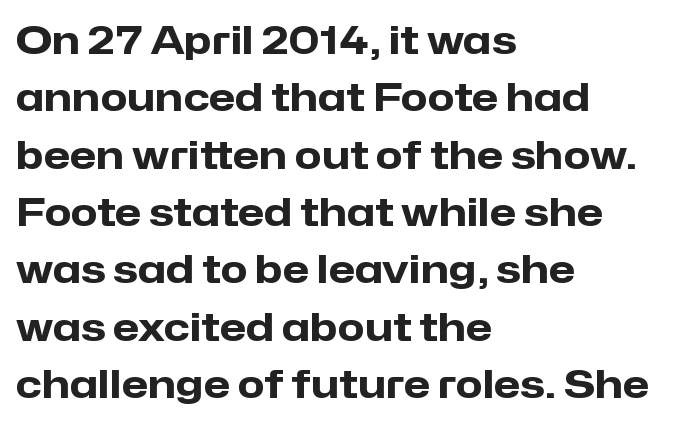
The passage shown is typed in a proportional face where columns would drift. Do the letters lean? They stand straight. Check under the words: just untouched page. No feet cap the strokes, marking this as sans-serif type. Where is the straight margin? On the left. Default kerning and tracking; the words read as compact shapes.
